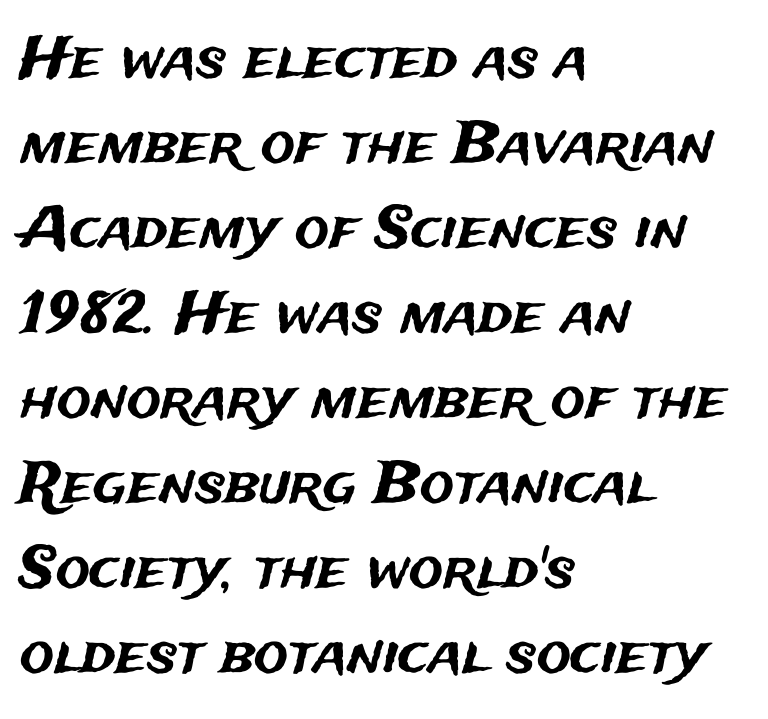
Q: Is the text italic (slanted)? A: Yes.
Q: Is the typeface a serif or a sans-serif typeface? A: Sans-serif.
Q: Is the text underlined? A: No.
Q: How is the paragraph aligned? A: Left-aligned.
Q: Is the spacing between letters normal or unusually wide? A: Normal.
Q: Is the spacing between lines tight, normal or loose? A: Normal.
Q: Width (condensed, normal, or wide)? A: Normal.
Q: Stroke contrast? A: Medium.
Q: x-height? A: Medium.
Q: Monospaced? A: No.
